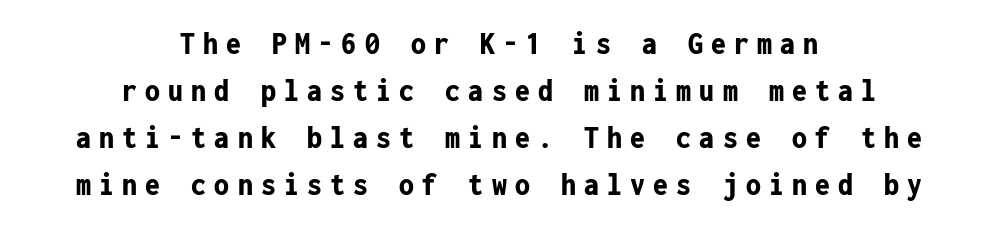
{"serif": "no", "italic": "no", "bold": "yes", "weight": "bold", "width": "condensed", "stroke_contrast": "low", "x_height": "medium", "monospaced": "yes", "underline": "no", "align": "center", "line_spacing": "normal", "line_spacing_ratio": 1.42, "letter_spacing": "wide", "letter_spacing_em": 0.25, "glyph_px": 33}
